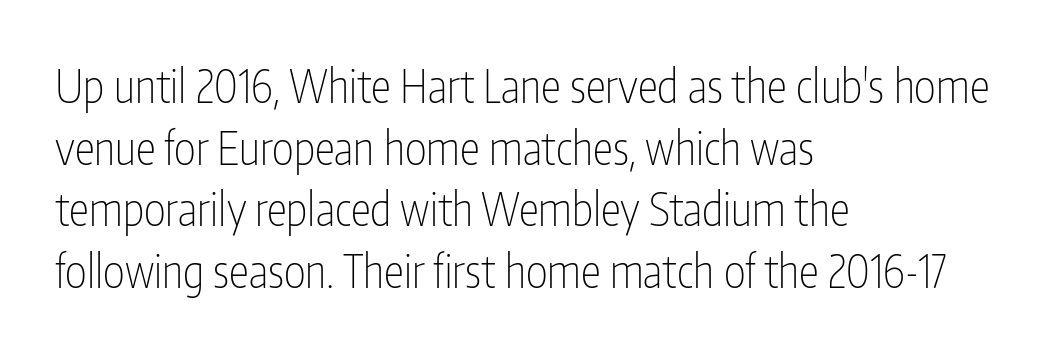
The string is rendered with underlining switched off. The face used here is rendered with its standard letterfit. Note the varied advance widths — an 'i' is clearly narrower than an 'm'. The rendering shows plain stroke endings on the letterforms — a sans-serif design.
